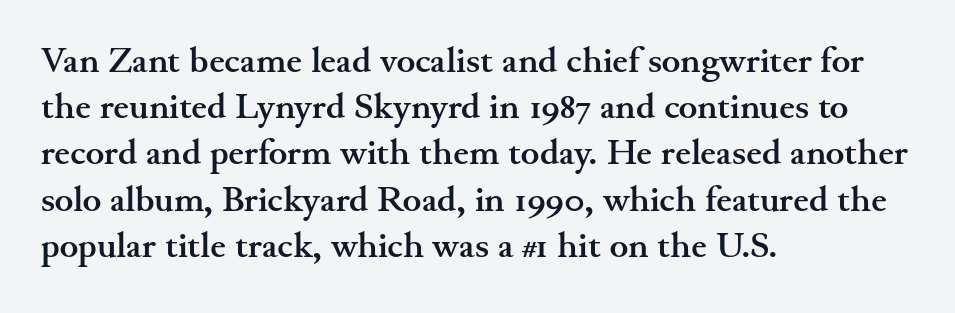
The image shows 35 px semibold, wide serif type, upright; set left-aligned, normal line spacing (1.32x), normal letter spacing, not underlined; medium stroke contrast and a small x-height.
